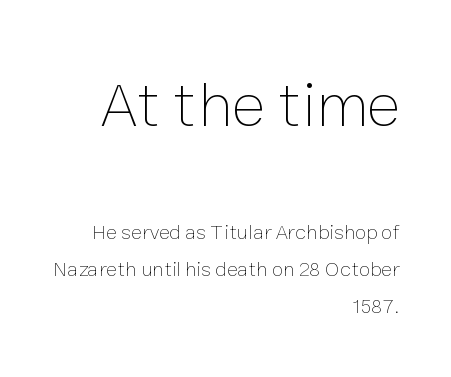
Q: Is the text bold? A: No.
Q: Is the text italic (slanted)? A: No, it is upright.
Q: Is the text underlined? A: No.
Q: How is the paragraph aligned? A: Right-aligned.
Q: Is the spacing between letters normal or unusually wide? A: Normal.
Q: Which block of text is set in a larger size, the first (top) or the second (bottom)? A: The first (top) one.
Q: Width (condensed, normal, or wide)? A: Normal.
Q: Stroke contrast? A: Low.
Q: x-height? A: Medium.
Q: Monospaced? A: No.
